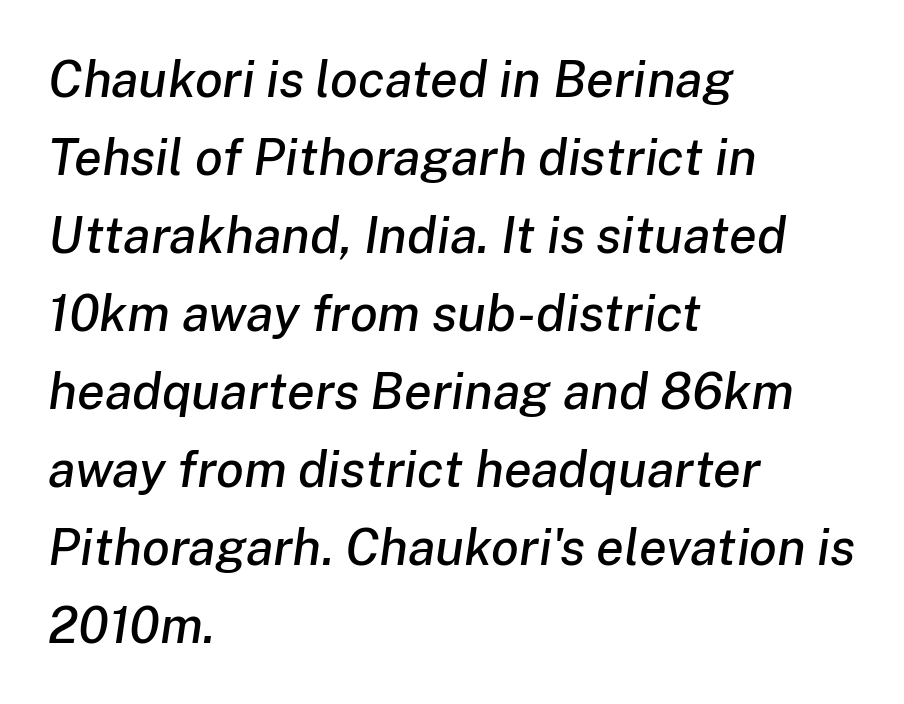
{"italic": "yes", "lean": "right", "slant_degrees": 8, "width": "normal", "stroke_contrast": "low", "x_height": "medium", "monospaced": "no", "underline": "no", "align": "left", "line_spacing": "normal", "line_spacing_ratio": 1.53, "letter_spacing": "normal", "letter_spacing_em": 0.0, "glyph_px": 51}
